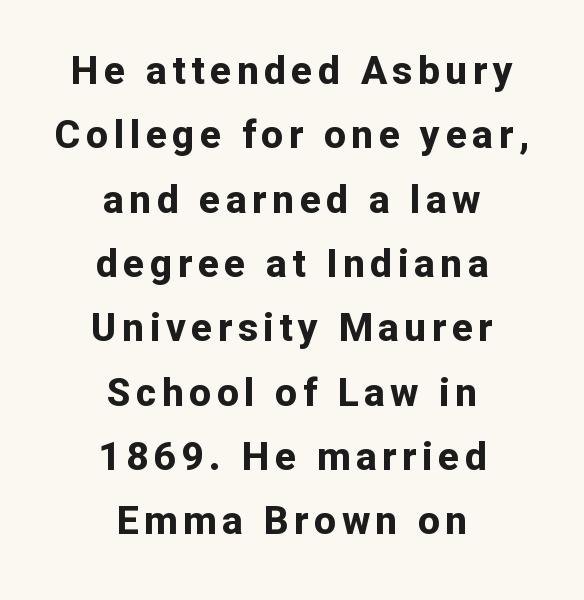
{"serif": "no", "italic": "no", "bold": "yes", "weight": "bold", "width": "normal", "stroke_contrast": "low", "x_height": "medium", "monospaced": "no", "underline": "no", "align": "center", "line_spacing": "normal", "line_spacing_ratio": 1.65, "glyph_px": 39}
